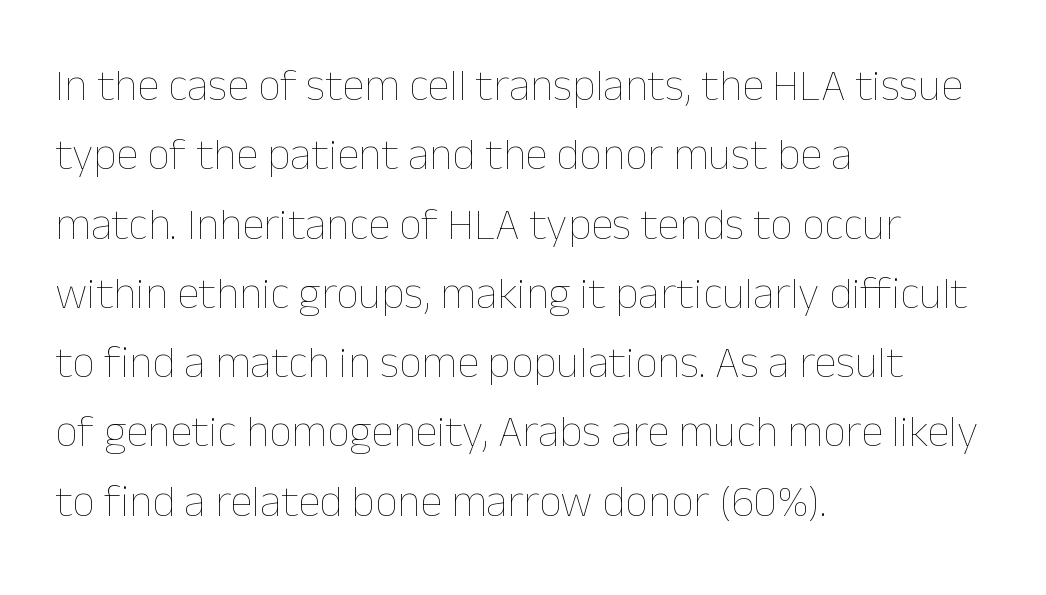
{"italic": "no", "bold": "no", "weight": "thin", "width": "normal", "stroke_contrast": "low", "x_height": "medium", "monospaced": "no", "underline": "no", "align": "left", "line_spacing": "normal", "line_spacing_ratio": 1.54, "letter_spacing": "normal", "letter_spacing_em": 0.0, "glyph_px": 45}
